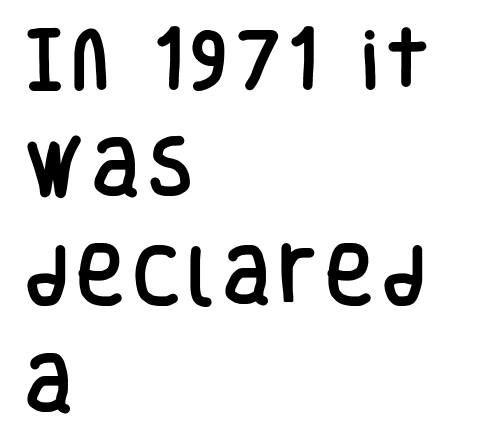
{"serif": "no", "italic": "no", "width": "condensed", "stroke_contrast": "low", "x_height": "large", "monospaced": "no", "underline": "no", "align": "left", "line_spacing": "normal", "line_spacing_ratio": 1.66, "glyph_px": 65}
